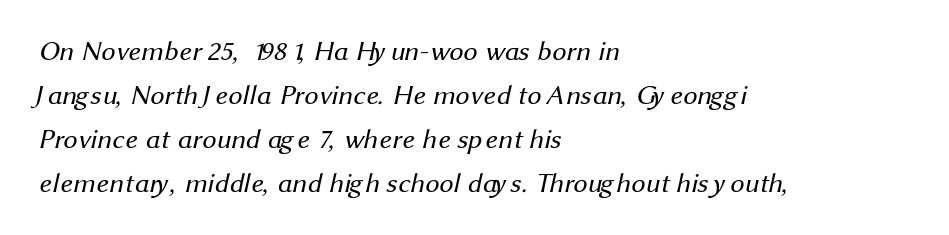
Q: Is the text bold? A: No.
Q: Is the typeface a serif or a sans-serif typeface? A: Sans-serif.
Q: Is the text underlined? A: No.
Q: How is the paragraph aligned? A: Left-aligned.
Q: Is the spacing between letters normal or unusually wide? A: Normal.
Q: Is the spacing between lines tight, normal or loose? A: Normal.
Q: Width (condensed, normal, or wide)? A: Normal.
Q: Stroke contrast? A: Medium.
Q: x-height? A: Medium.
Q: Monospaced? A: No.
